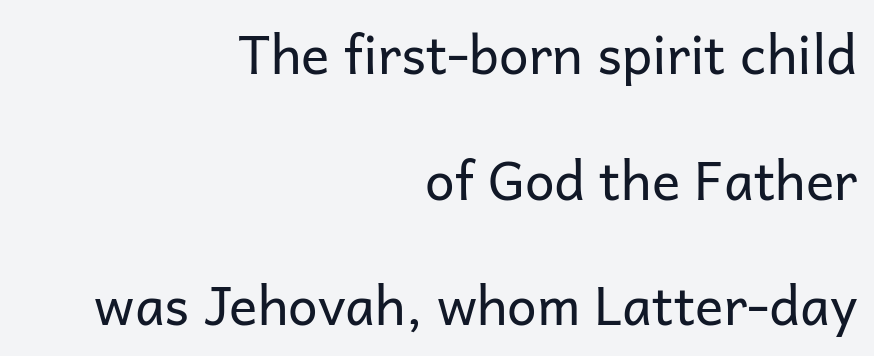
The image shows 53 px regular-weight sans-serif type, upright; set right-aligned, loose line spacing (2.37x), normal letter spacing, not underlined; low stroke contrast and a medium x-height.
